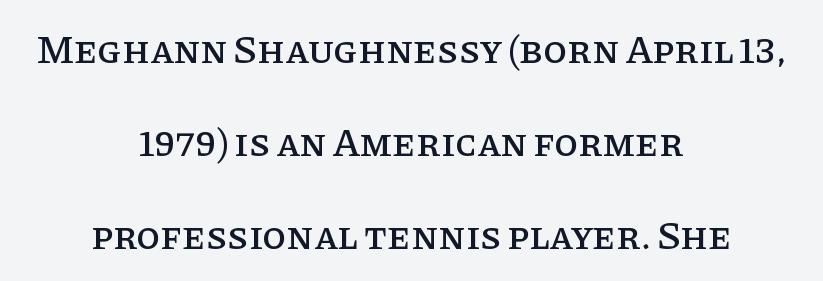
The block of text is sparse from top to bottom, with ample space between rows. Characters remain perfectly vertical along every line. Visually the block forms a symmetrical silhouette, jagged on both flanks. Each row of text sits above clean, open space. The letters carry serifs — small finishing strokes at the ends of their stems. Caption: standard tracking, unaltered.
